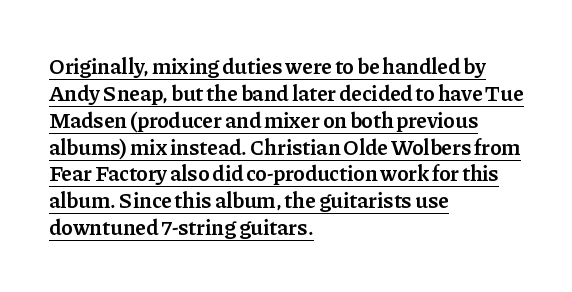
Q: Is the text bold? A: Semi-bold.
Q: Is the text italic (slanted)? A: No, it is upright.
Q: Is the text underlined? A: Yes.
Q: How is the paragraph aligned? A: Left-aligned.
Q: Is the spacing between letters normal or unusually wide? A: Normal.
